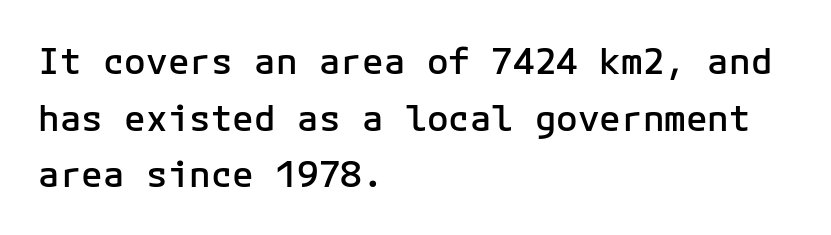
Q: Is the text bold? A: Semi-bold.
Q: Is the text italic (slanted)? A: No, it is upright.
Q: Is the typeface a serif or a sans-serif typeface? A: Sans-serif.
Q: Is the text underlined? A: No.
Q: How is the paragraph aligned? A: Left-aligned.
Q: Is the spacing between letters normal or unusually wide? A: Normal.
Q: Is the spacing between lines tight, normal or loose? A: Normal.
Q: Width (condensed, normal, or wide)? A: Normal.
Q: Stroke contrast? A: Low.
Q: x-height? A: Medium.
